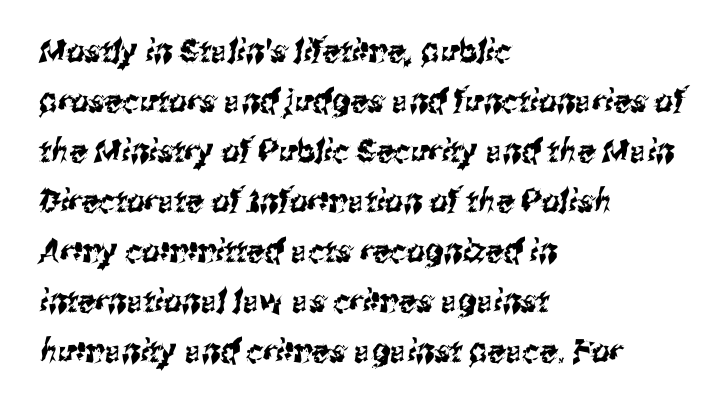
Q: Is the typeface a serif or a sans-serif typeface? A: Sans-serif.
Q: Is the text underlined? A: No.
Q: How is the paragraph aligned? A: Left-aligned.
Q: Is the spacing between letters normal or unusually wide? A: Normal.
Q: Is the spacing between lines tight, normal or loose? A: Normal.
Q: Width (condensed, normal, or wide)? A: Condensed.
Q: Stroke contrast? A: Medium.
Q: x-height? A: Medium.
Q: Monospaced? A: No.
